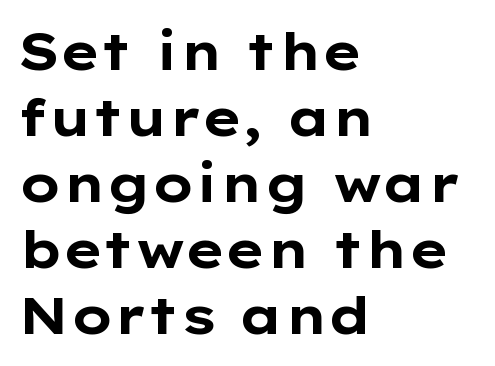
Q: Is the text bold? A: Yes.
Q: Is the text italic (slanted)? A: No, it is upright.
Q: Is the typeface a serif or a sans-serif typeface? A: Sans-serif.
Q: Is the text underlined? A: No.
Q: How is the paragraph aligned? A: Left-aligned.
Q: Is the spacing between letters normal or unusually wide? A: Normal.
Q: Is the spacing between lines tight, normal or loose? A: Normal.
Q: Width (condensed, normal, or wide)? A: Wide.
Q: Stroke contrast? A: Low.
Q: x-height? A: Medium.
Q: Monospaced? A: No.
